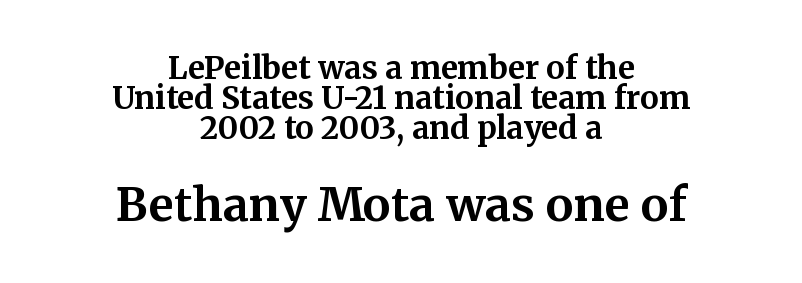
This rendering leaves character spacing at its baseline value. The paragraph shown floats in the horizontal middle. Emphasis by weight is at full strength: bold. Character widths vary here, with narrow letters taking less room than wide ones.
